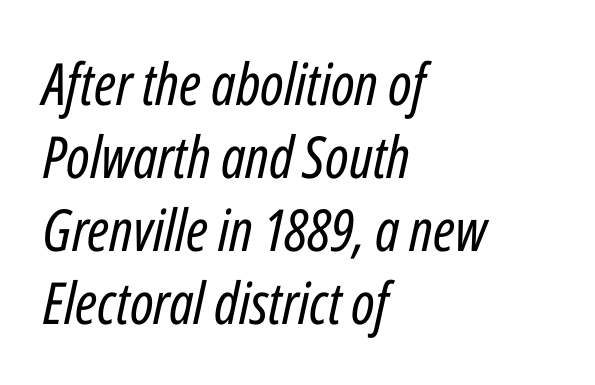
The image shows 58 px regular-weight, condensed type, italic (leaning right); set left-aligned, normal line spacing (1.26x), normal letter spacing, not underlined; low stroke contrast and a medium x-height.
